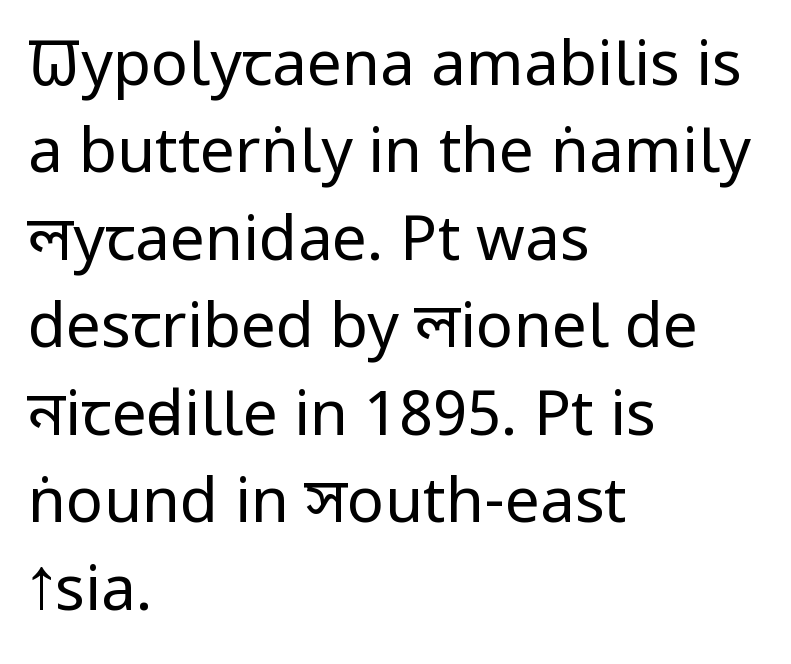
The image shows 62 px regular-weight, condensed sans-serif type, upright; set left-aligned, normal line spacing (1.41x), normal letter spacing, not underlined; low stroke contrast and a large x-height.
